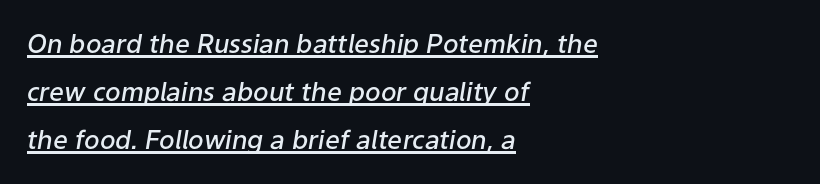
Q: Is the text bold? A: Semi-bold.
Q: Is the text italic (slanted)? A: Yes, it leans right by about 9 degrees.
Q: Is the text underlined? A: Yes.
Q: How is the paragraph aligned? A: Left-aligned.
Q: Is the spacing between letters normal or unusually wide? A: Normal.
